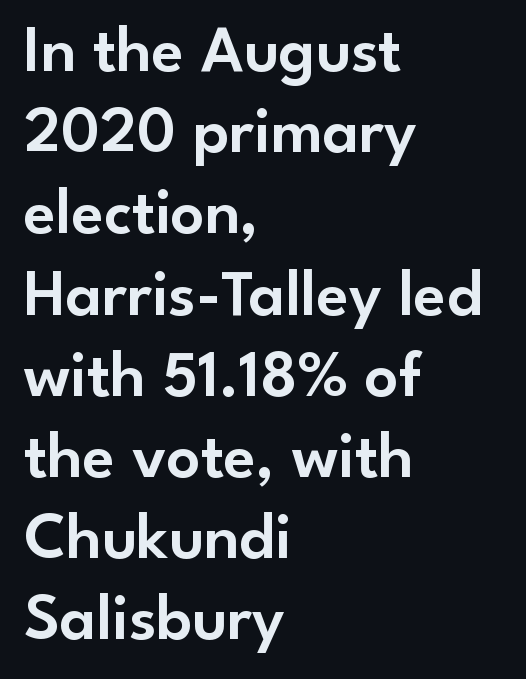
{"serif": "no", "italic": "no", "width": "normal", "stroke_contrast": "low", "x_height": "small", "monospaced": "no", "underline": "no", "align": "left", "line_spacing_ratio": 1.23, "letter_spacing": "normal", "letter_spacing_em": 0.0, "glyph_px": 66}
